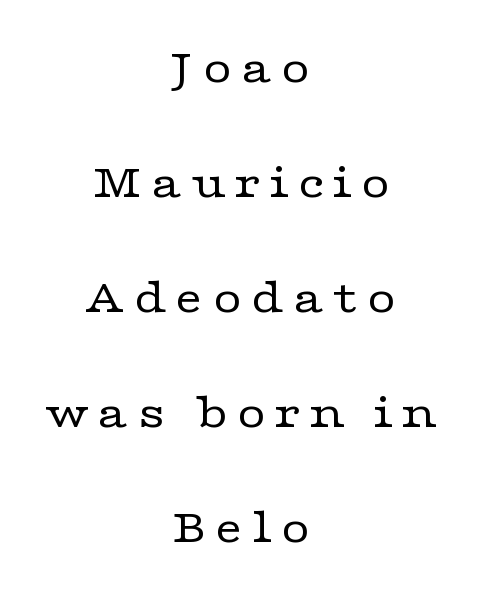
{"serif": "yes", "italic": "no", "bold": "no", "weight": "regular", "width": "wide", "stroke_contrast": "low", "x_height": "medium", "monospaced": "no", "underline": "no", "align": "center", "line_spacing": "loose", "line_spacing_ratio": 2.3, "glyph_px": 50}
